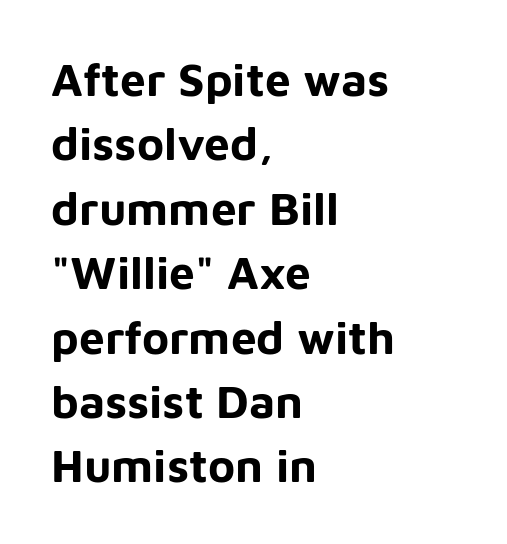
Q: Is the text bold? A: Yes.
Q: Is the text italic (slanted)? A: No, it is upright.
Q: Is the typeface a serif or a sans-serif typeface? A: Sans-serif.
Q: Is the text underlined? A: No.
Q: How is the paragraph aligned? A: Left-aligned.
Q: Is the spacing between letters normal or unusually wide? A: Normal.
Q: Is the spacing between lines tight, normal or loose? A: Normal.
Q: Width (condensed, normal, or wide)? A: Normal.
Q: Stroke contrast? A: Low.
Q: x-height? A: Medium.
Q: Monospaced? A: No.
